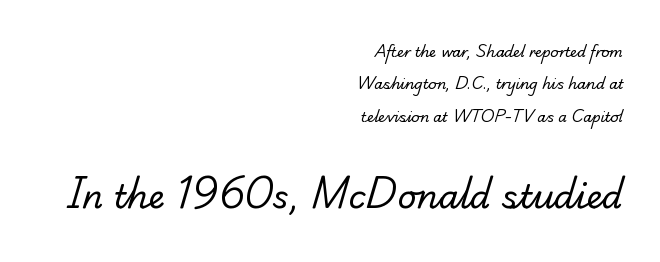
The image shows 33 px regular-weight serif type; set right-aligned, loose line spacing (2.32x), normal letter spacing, not underlined; the second (bottom) block is 2.36x larger; low stroke contrast and a small x-height.
